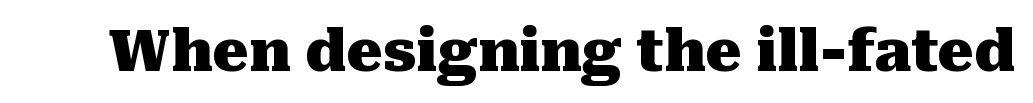
The letters advance in unequal steps, a hallmark of proportional type. The letters stand straight up with perfectly vertical stems. In terms of letterspacing, this is plain default setting. Clear beneath every line of the passage. Each letter's strokes conclude with small projecting serifs.
